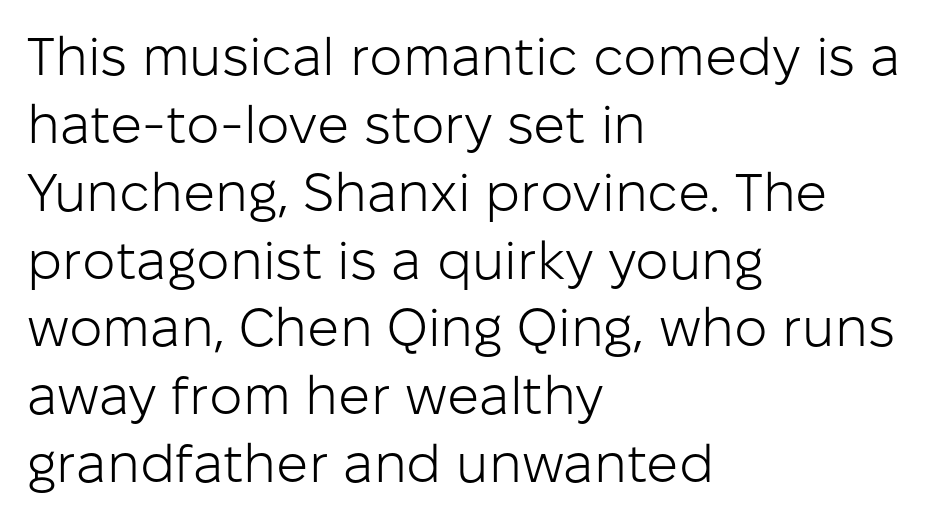
{"serif": "no", "italic": "no", "bold": "no", "weight": "light", "width": "normal", "stroke_contrast": "low", "x_height": "medium", "monospaced": "no", "underline": "no", "align": "left", "line_spacing": "normal", "line_spacing_ratio": 1.28, "letter_spacing": "normal", "letter_spacing_em": 0.0, "glyph_px": 53}
